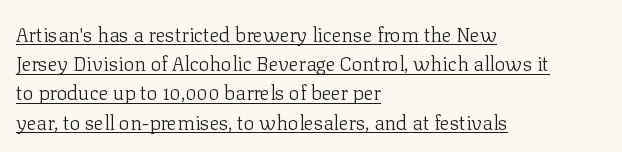
{"italic": "no", "bold": "no", "underline": "yes", "align": "left", "line_spacing": "normal", "line_spacing_ratio": 1.46, "letter_spacing": "normal", "letter_spacing_em": 0.0, "glyph_px": 20}
